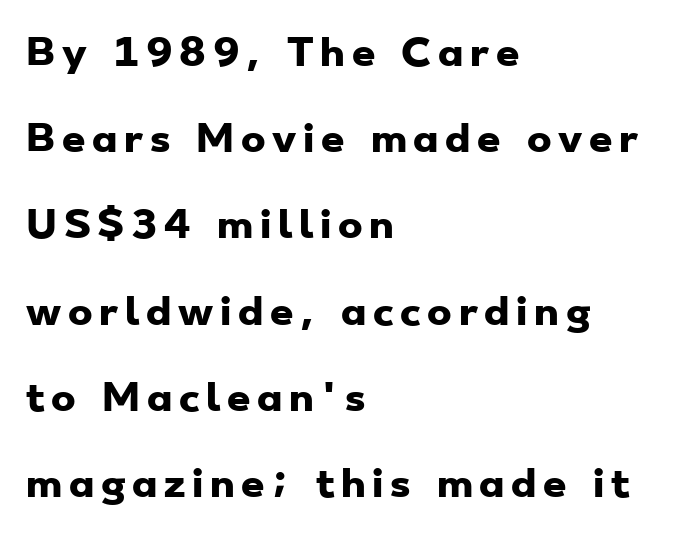
Q: Is the text bold? A: Yes.
Q: Is the typeface a serif or a sans-serif typeface? A: Sans-serif.
Q: Is the text underlined? A: No.
Q: How is the paragraph aligned? A: Left-aligned.
Q: Is the spacing between lines tight, normal or loose? A: Loose.
Q: Width (condensed, normal, or wide)? A: Wide.
Q: Stroke contrast? A: Low.
Q: x-height? A: Small.
Q: Monospaced? A: No.
